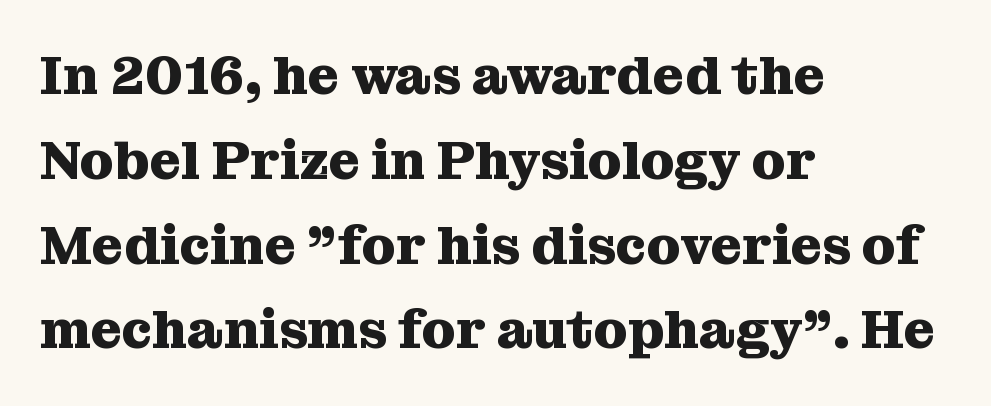
Q: Is the text bold? A: Yes.
Q: Is the text italic (slanted)? A: No, it is upright.
Q: Is the typeface a serif or a sans-serif typeface? A: Serif.
Q: Is the text underlined? A: No.
Q: How is the paragraph aligned? A: Left-aligned.
Q: Is the spacing between letters normal or unusually wide? A: Normal.
Q: Is the spacing between lines tight, normal or loose? A: Normal.
Q: Width (condensed, normal, or wide)? A: Normal.
Q: Stroke contrast? A: Medium.
Q: x-height? A: Medium.
Q: Monospaced? A: No.
